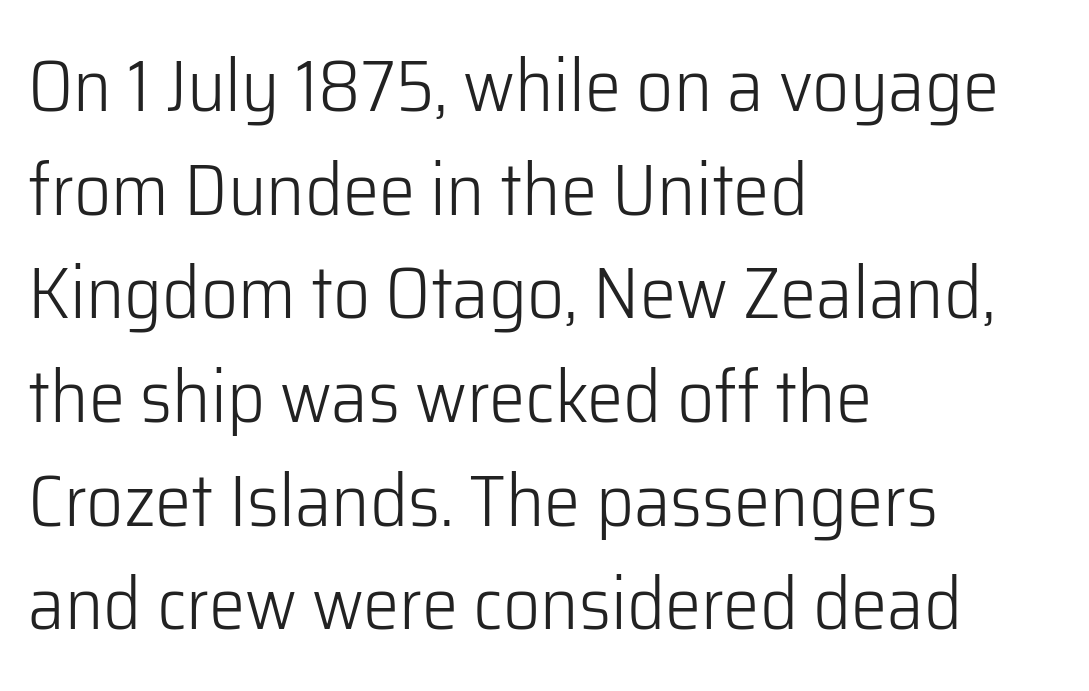
{"serif": "no", "italic": "no", "bold": "no", "weight": "light", "width": "normal", "stroke_contrast": "low", "x_height": "medium", "monospaced": "no", "underline": "no", "align": "left", "line_spacing": "normal", "line_spacing_ratio": 1.42, "letter_spacing": "normal", "letter_spacing_em": 0.0, "glyph_px": 73}
